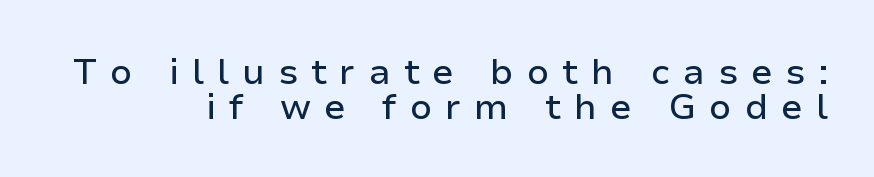
Q: Is the text italic (slanted)? A: No, it is upright.
Q: Is the typeface a serif or a sans-serif typeface? A: Sans-serif.
Q: Is the text underlined? A: No.
Q: How is the paragraph aligned? A: Right-aligned.
Q: Is the spacing between letters normal or unusually wide? A: Unusually wide.
Q: Is the spacing between lines tight, normal or loose? A: Tight.
Q: Width (condensed, normal, or wide)? A: Normal.
Q: Stroke contrast? A: Low.
Q: x-height? A: Medium.
Q: Monospaced? A: No.
